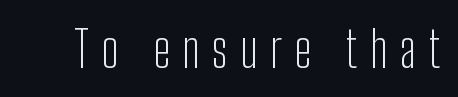
The image shows 50 px light, condensed sans-serif type, upright; set unusually wide letter spacing (+0.25 em), not underlined; low stroke contrast and a medium x-height.
